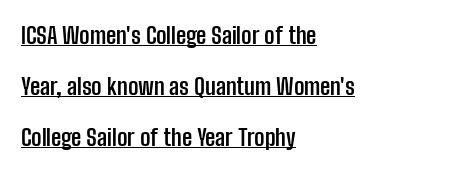
Q: Is the text bold? A: Yes.
Q: Is the text italic (slanted)? A: No, it is upright.
Q: Is the text underlined? A: Yes.
Q: How is the paragraph aligned? A: Left-aligned.
Q: Is the spacing between letters normal or unusually wide? A: Normal.
Q: Is the spacing between lines tight, normal or loose? A: Loose.
